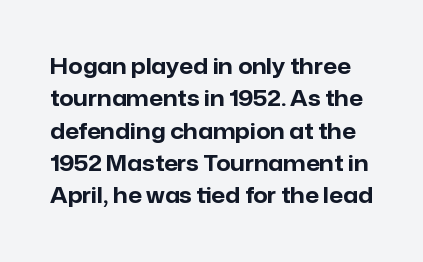
{"italic": "no", "bold": "yes", "underline": "no", "line_spacing": "normal", "line_spacing_ratio": 1.47, "letter_spacing": "normal", "letter_spacing_em": 0.0, "glyph_px": 22}
